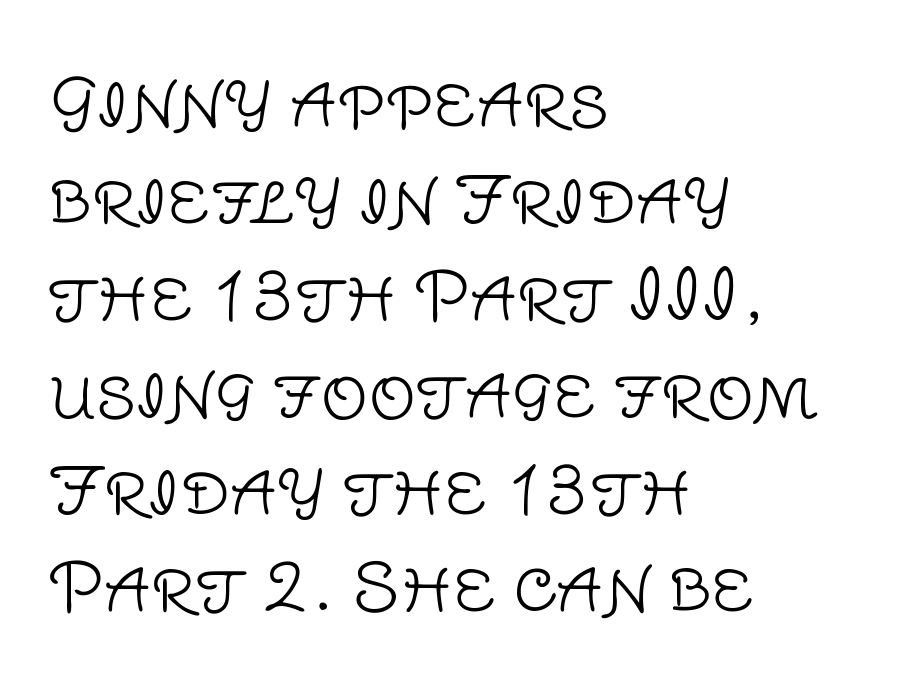
The image shows 66 px light sans-serif type; set left-aligned, normal line spacing (1.47x), normal letter spacing, not underlined; low stroke contrast and a large x-height.
